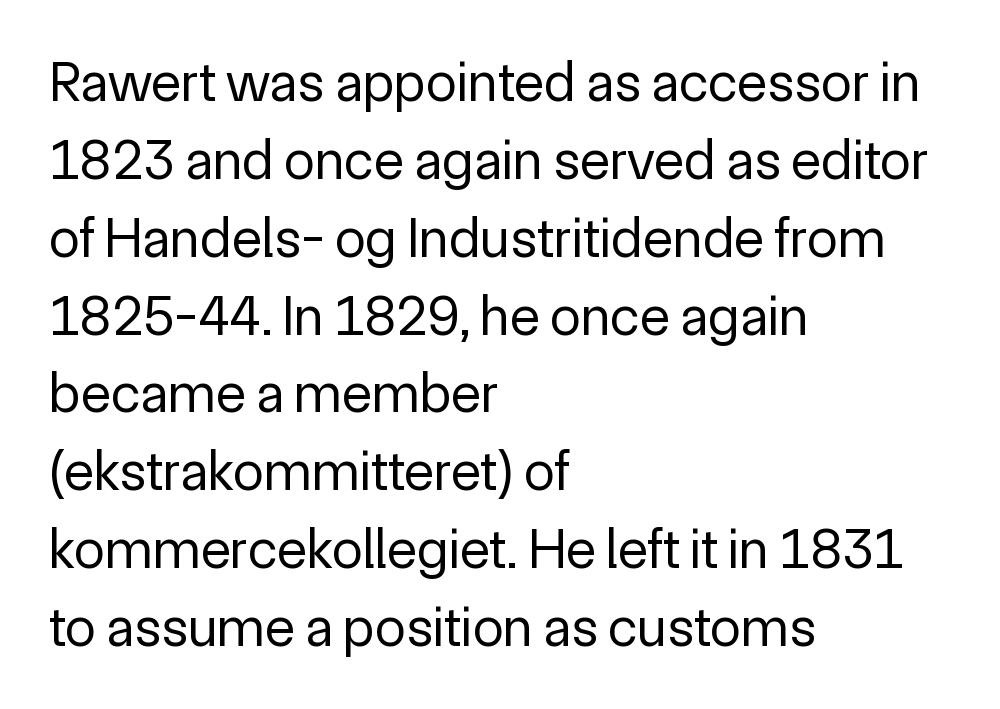
Q: Is the text bold? A: No.
Q: Is the text italic (slanted)? A: No, it is upright.
Q: Is the typeface a serif or a sans-serif typeface? A: Sans-serif.
Q: Is the text underlined? A: No.
Q: How is the paragraph aligned? A: Left-aligned.
Q: Is the spacing between letters normal or unusually wide? A: Normal.
Q: Is the spacing between lines tight, normal or loose? A: Normal.
Q: Width (condensed, normal, or wide)? A: Normal.
Q: x-height? A: Medium.
Q: Monospaced? A: No.
